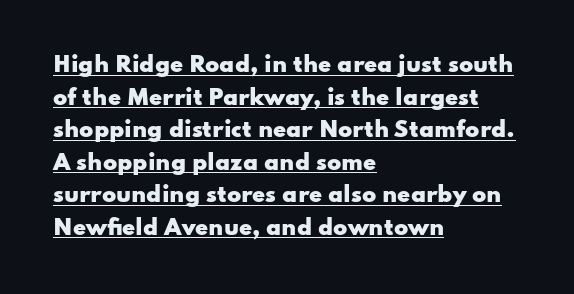
Q: Is the text bold? A: Yes.
Q: Is the text italic (slanted)? A: No, it is upright.
Q: Is the text underlined? A: Yes.
Q: How is the paragraph aligned? A: Left-aligned.
Q: Is the spacing between letters normal or unusually wide? A: Normal.
Q: Is the spacing between lines tight, normal or loose? A: Normal.
